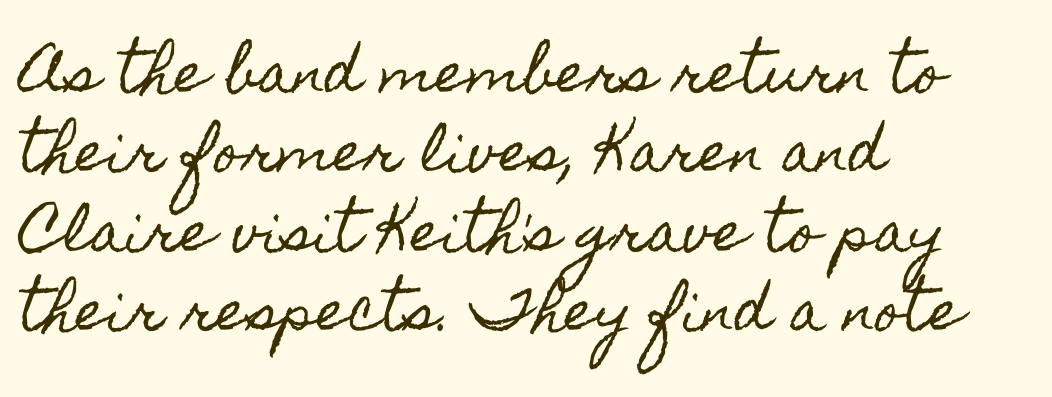
The image shows 54 px condensed type; set left-aligned, normal line spacing (1.47x), normal letter spacing, not underlined; a small x-height.
